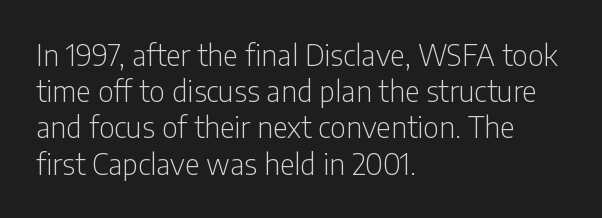
Q: Is the text bold? A: No.
Q: Is the text italic (slanted)? A: No, it is upright.
Q: Is the typeface a serif or a sans-serif typeface? A: Sans-serif.
Q: Is the text underlined? A: No.
Q: How is the paragraph aligned? A: Left-aligned.
Q: Is the spacing between letters normal or unusually wide? A: Normal.
Q: Is the spacing between lines tight, normal or loose? A: Normal.
Q: Width (condensed, normal, or wide)? A: Condensed.
Q: Stroke contrast? A: Low.
Q: x-height? A: Medium.
Q: Monospaced? A: No.
